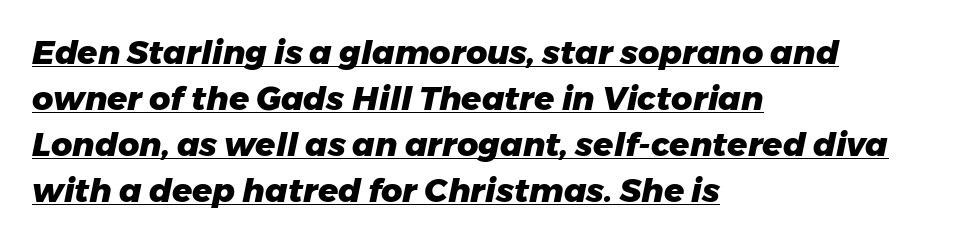
The image shows 33 px heavy type, italic (leaning right); set left-aligned, normal line spacing (1.39x), normal letter spacing, underlined; low stroke contrast and a medium x-height.
